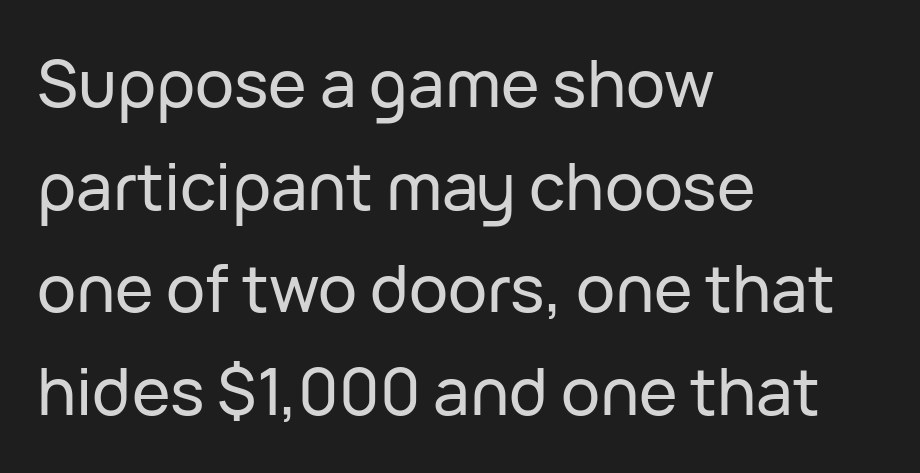
Q: Is the text italic (slanted)? A: No, it is upright.
Q: Is the typeface a serif or a sans-serif typeface? A: Sans-serif.
Q: Is the text underlined? A: No.
Q: How is the paragraph aligned? A: Left-aligned.
Q: Is the spacing between letters normal or unusually wide? A: Normal.
Q: Is the spacing between lines tight, normal or loose? A: Normal.
Q: Width (condensed, normal, or wide)? A: Normal.
Q: Stroke contrast? A: Low.
Q: x-height? A: Medium.
Q: Monospaced? A: No.
